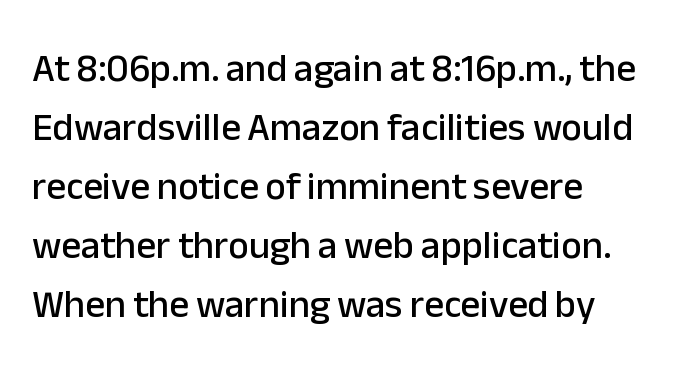
Glyph-to-glyph distance matches everyday printed text. The ragged edge is on the right, which tells us the setting is flush left. If you drew a line through each stem, it would be perfectly vertical. Serif or sans? Sans — the stroke terminals are bare. Here the designer chose a conventional face with non-uniform glyph widths.
